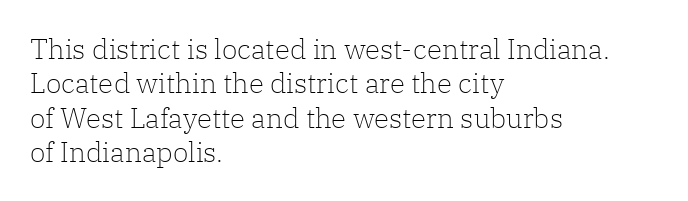
Q: Is the text bold? A: No.
Q: Is the text italic (slanted)? A: No, it is upright.
Q: Is the typeface a serif or a sans-serif typeface? A: Serif.
Q: Is the text underlined? A: No.
Q: How is the paragraph aligned? A: Left-aligned.
Q: Is the spacing between letters normal or unusually wide? A: Normal.
Q: Width (condensed, normal, or wide)? A: Normal.
Q: Stroke contrast? A: Low.
Q: x-height? A: Medium.
Q: Monospaced? A: No.
